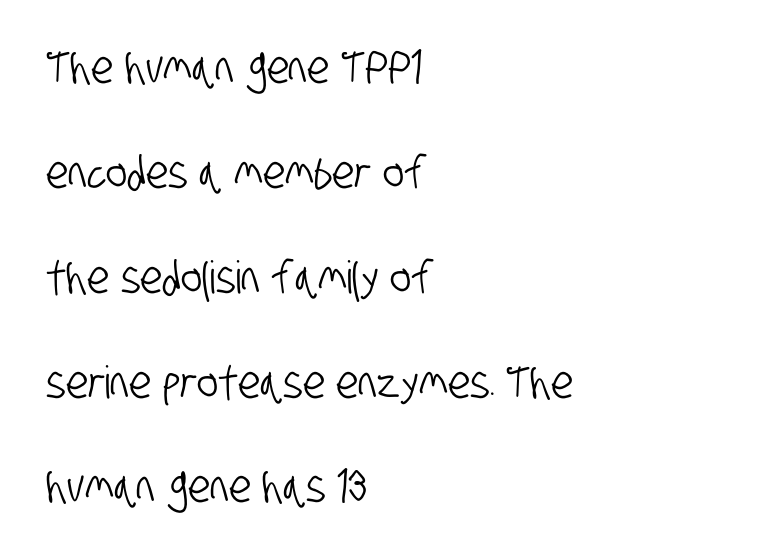
The type family on display is of the sans-serif kind. The rendering uses natural spacing where letterforms have individual widths. This sample is left-justified, so line endings fall wherever the words run out. The face used here is rendered with its standard letterfit. Students, observe: this is what heavily led, spacious text looks like. Has an underline been added? It has not.
